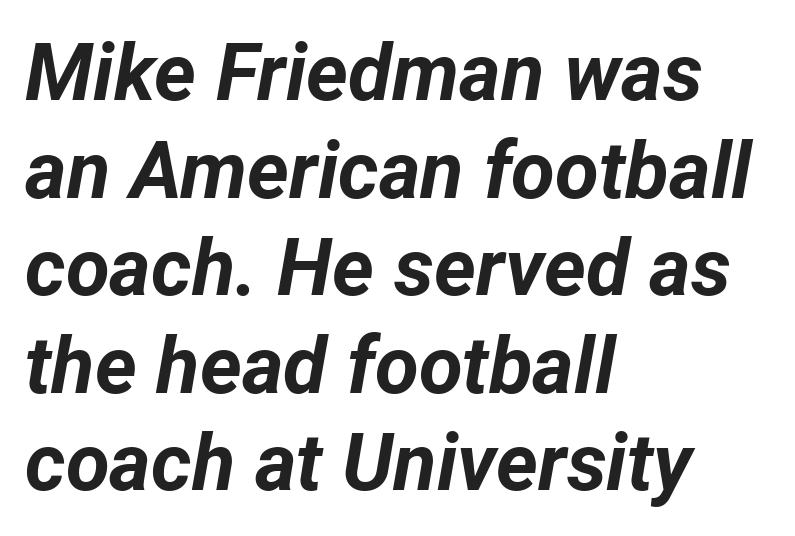
The rag falls on the right side of this text block. Looks like regular typesetting: each glyph gets only the width it needs. The face used here has a pronounced slope to its letters. The face used here is rendered with its standard letterfit. Typographic density is high because the face is bold.
